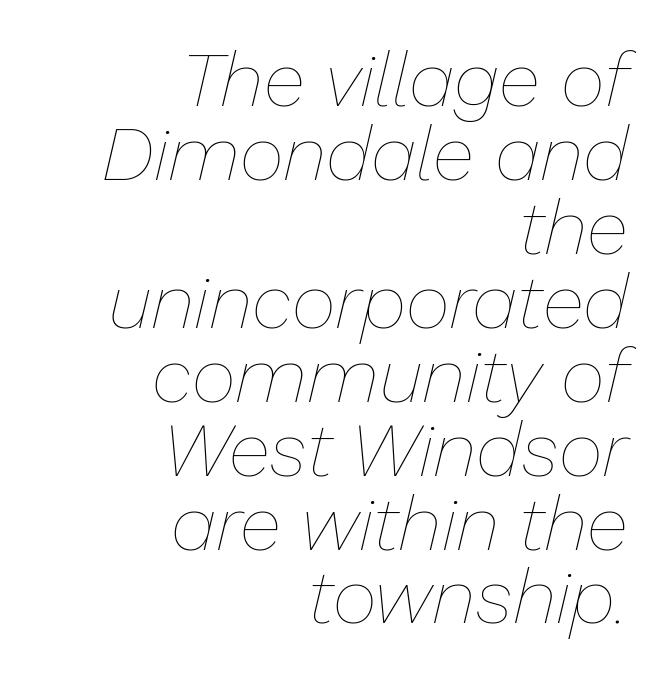
Q: Is the text bold? A: No.
Q: Is the text italic (slanted)? A: Yes, it leans right by about 13 degrees.
Q: Is the text underlined? A: No.
Q: How is the paragraph aligned? A: Right-aligned.
Q: Is the spacing between letters normal or unusually wide? A: Normal.
Q: Is the spacing between lines tight, normal or loose? A: Tight.
Q: Width (condensed, normal, or wide)? A: Normal.
Q: Stroke contrast? A: Low.
Q: x-height? A: Medium.
Q: Monospaced? A: No.
